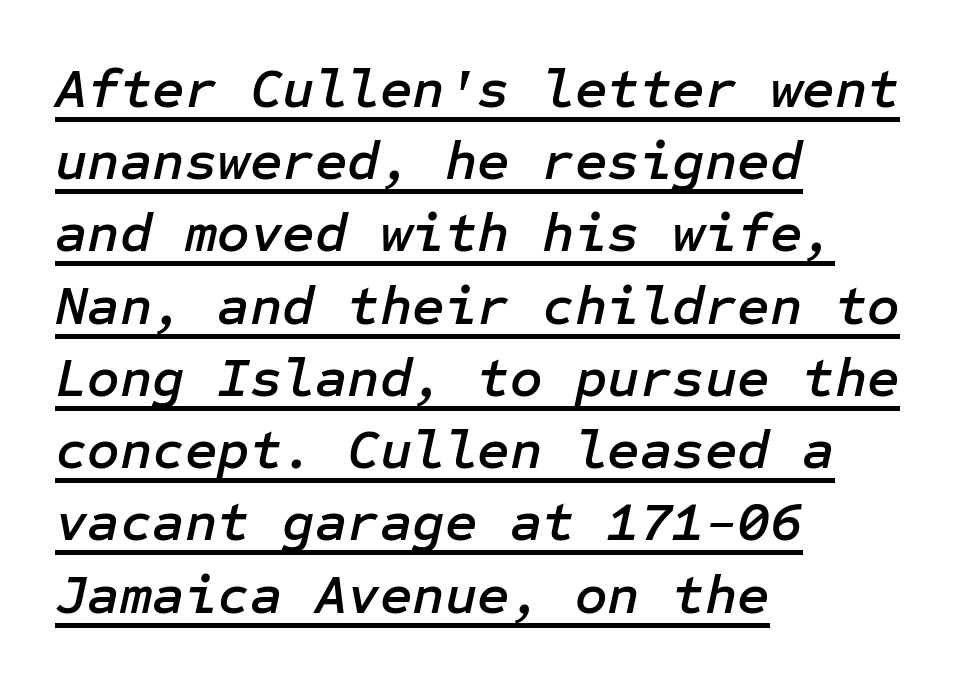
The image shows 56 px text type, italic (leaning right); set left-aligned, normal line spacing (1.29x), normal letter spacing, underlined; low stroke contrast and a medium x-height.
